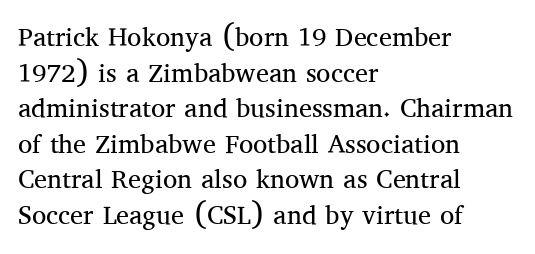
The image shows 26 px text type, upright; set left-aligned, normal line spacing (1.37x), normal letter spacing, not underlined.
